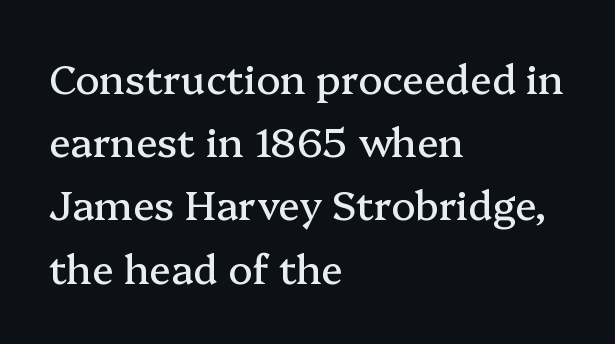
{"serif": "yes", "italic": "no", "width": "normal", "stroke_contrast": "medium", "x_height": "medium", "monospaced": "no", "underline": "no", "align": "left", "line_spacing": "normal", "line_spacing_ratio": 1.58, "letter_spacing": "normal", "letter_spacing_em": 0.0, "glyph_px": 40}
